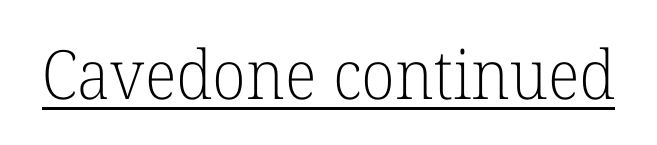
{"serif": "yes", "italic": "no", "bold": "no", "weight": "light", "width": "normal", "stroke_contrast": "low", "x_height": "medium", "monospaced": "no", "underline": "yes", "letter_spacing": "normal", "letter_spacing_em": 0.0, "glyph_px": 68}
